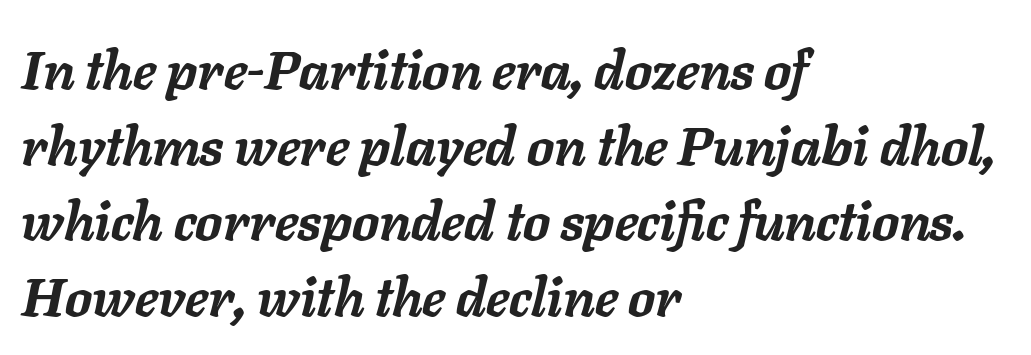
Q: Is the text bold? A: Yes.
Q: Is the text italic (slanted)? A: Yes, it leans right by about 11 degrees.
Q: Is the text underlined? A: No.
Q: How is the paragraph aligned? A: Left-aligned.
Q: Is the spacing between letters normal or unusually wide? A: Normal.
Q: Is the spacing between lines tight, normal or loose? A: Normal.
Q: Width (condensed, normal, or wide)? A: Normal.
Q: Stroke contrast? A: Low.
Q: x-height? A: Medium.
Q: Monospaced? A: No.
